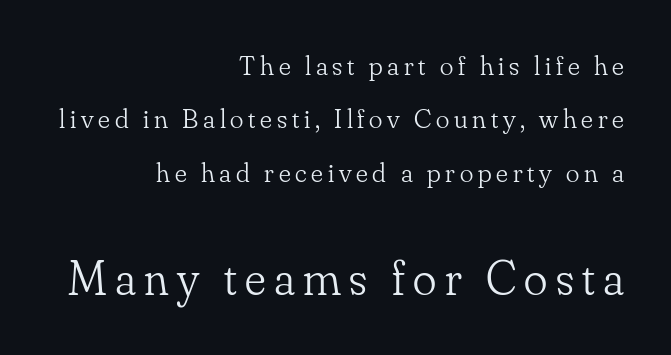
{"serif": "yes", "italic": "no", "bold": "no", "weight": "light", "width": "normal", "stroke_contrast": "low", "x_height": "small", "monospaced": "no", "underline": "no", "align": "right", "line_spacing": "loose", "line_spacing_ratio": 1.91, "larger_block": "second", "size_ratio": 1.75, "glyph_px": 49}
